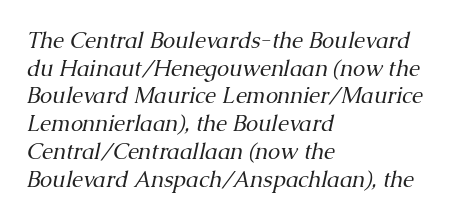
Q: Is the text bold? A: No.
Q: Is the text italic (slanted)? A: Yes, it leans right by about 13 degrees.
Q: Is the text underlined? A: No.
Q: How is the paragraph aligned? A: Left-aligned.
Q: Is the spacing between letters normal or unusually wide? A: Normal.
Q: Is the spacing between lines tight, normal or loose? A: Normal.
